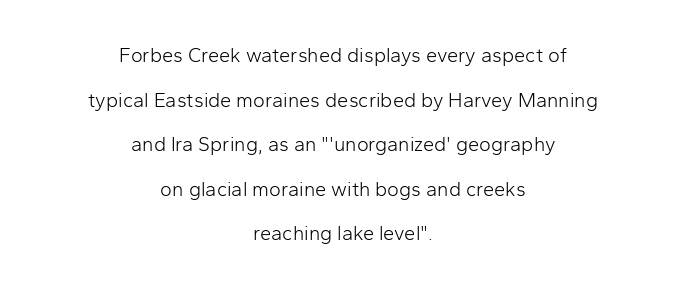
{"italic": "no", "bold": "no", "underline": "no", "align": "center", "line_spacing": "loose", "line_spacing_ratio": 2.23, "letter_spacing": "normal", "letter_spacing_em": 0.0, "glyph_px": 20}
